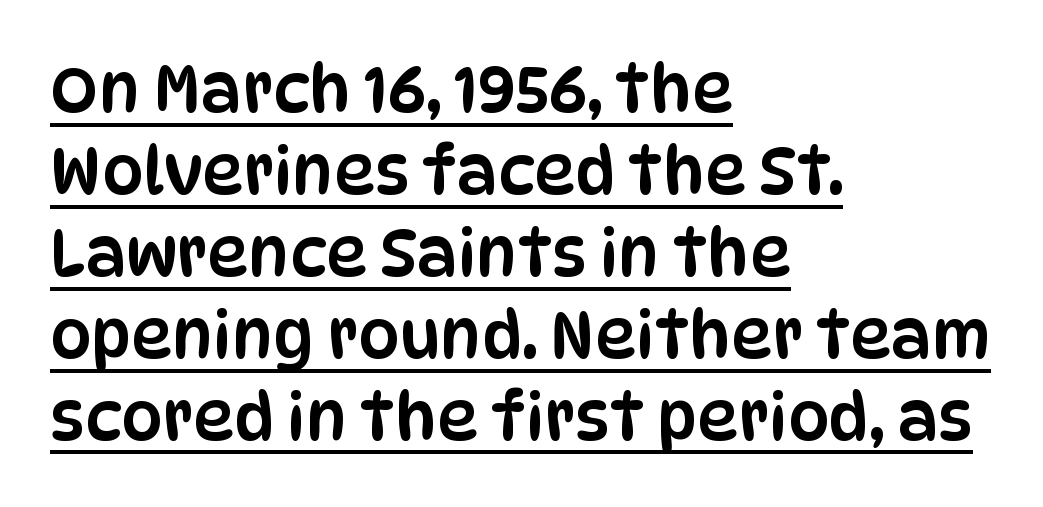
Q: Is the text italic (slanted)? A: No, it is upright.
Q: Is the typeface a serif or a sans-serif typeface? A: Sans-serif.
Q: Is the text underlined? A: Yes.
Q: How is the paragraph aligned? A: Left-aligned.
Q: Is the spacing between letters normal or unusually wide? A: Normal.
Q: Is the spacing between lines tight, normal or loose? A: Normal.
Q: Width (condensed, normal, or wide)? A: Condensed.
Q: Stroke contrast? A: Low.
Q: x-height? A: Large.
Q: Monospaced? A: No.
